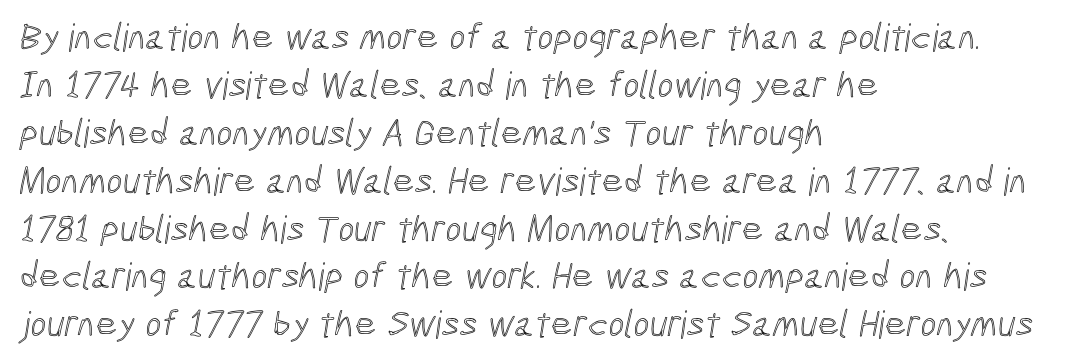
{"width": "condensed", "x_height": "medium", "monospaced": "no", "underline": "no", "align": "left", "line_spacing": "normal", "line_spacing_ratio": 1.26, "letter_spacing": "normal", "letter_spacing_em": 0.0, "glyph_px": 38}
